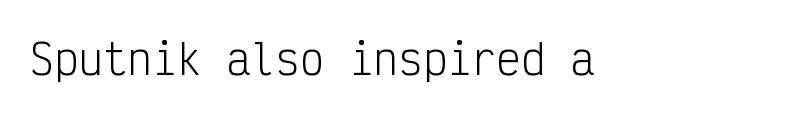
Here the designer chose a console-style face with uniform glyph widths. Descenders are the only things crossing below the line. Counters stay open thanks to moderate or lighter strokes. The designer went with a sans here, leaving each stem footless.
